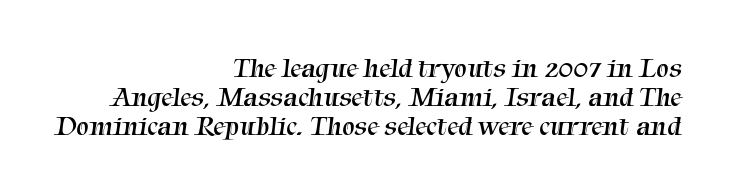
{"serif": "yes", "bold": "no", "weight": "regular", "width": "normal", "stroke_contrast": "medium", "x_height": "medium", "monospaced": "no", "underline": "no", "align": "right", "line_spacing": "tight", "line_spacing_ratio": 1.04, "letter_spacing": "normal", "letter_spacing_em": 0.0, "glyph_px": 28}
